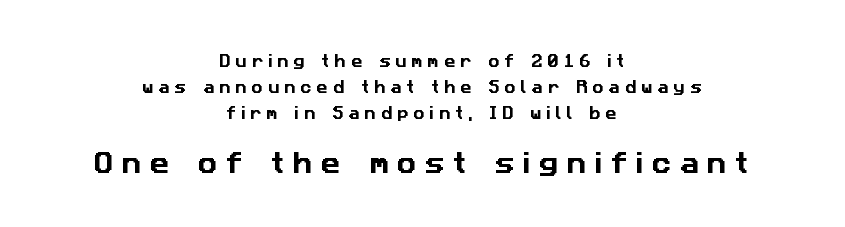
Alignment: centered. Bare-footed words on every line. The tracking reads as deliberately expanded to a designer's eye. Of the two passages, the one underneath uses the larger point size.
